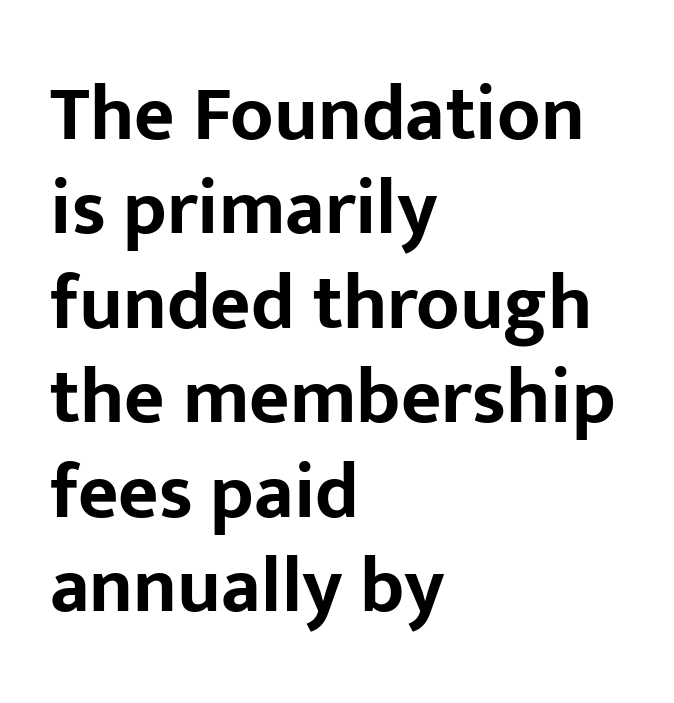
{"serif": "no", "italic": "no", "bold": "yes", "weight": "bold", "width": "normal", "stroke_contrast": "low", "x_height": "medium", "monospaced": "no", "underline": "no", "align": "left", "line_spacing_ratio": 1.21, "letter_spacing": "normal", "letter_spacing_em": 0.0, "glyph_px": 78}
